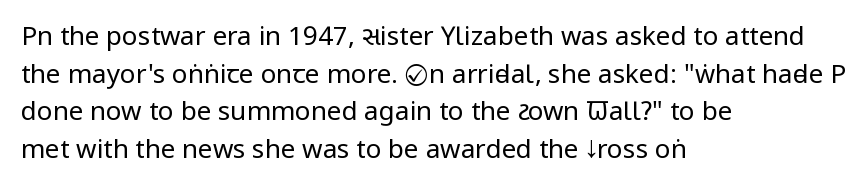
{"italic": "no", "bold": "no", "underline": "no", "align": "left", "line_spacing": "normal", "line_spacing_ratio": 1.45, "letter_spacing": "normal", "letter_spacing_em": 0.0, "glyph_px": 26}
